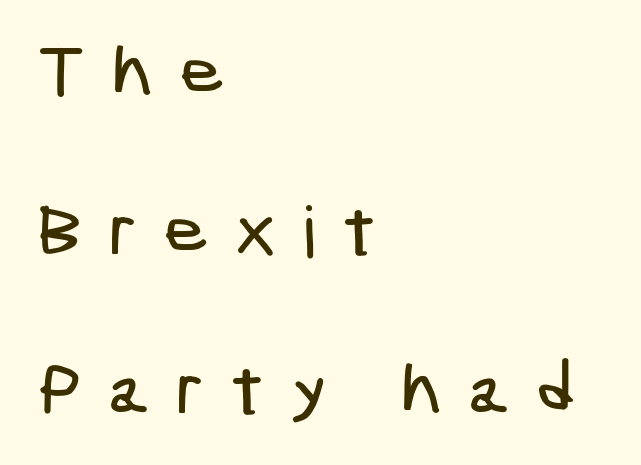
The image shows 71 px condensed sans-serif type; set left-aligned, loose line spacing (2.24x), unusually wide letter spacing (+0.37 em), not underlined; low stroke contrast and a medium x-height.
